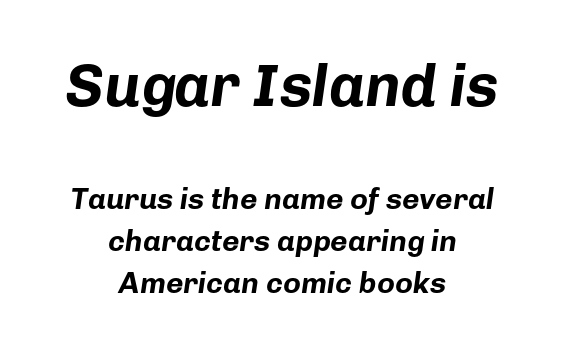
{"italic": "yes", "lean": "right", "slant_degrees": 8, "bold": "yes", "weight": "bold", "width": "normal", "stroke_contrast": "low", "x_height": "medium", "monospaced": "no", "underline": "no", "align": "center", "line_spacing": "normal", "line_spacing_ratio": 1.39, "letter_spacing": "normal", "letter_spacing_em": 0.0, "larger_block": "first", "size_ratio": 2.0, "glyph_px": 60}
